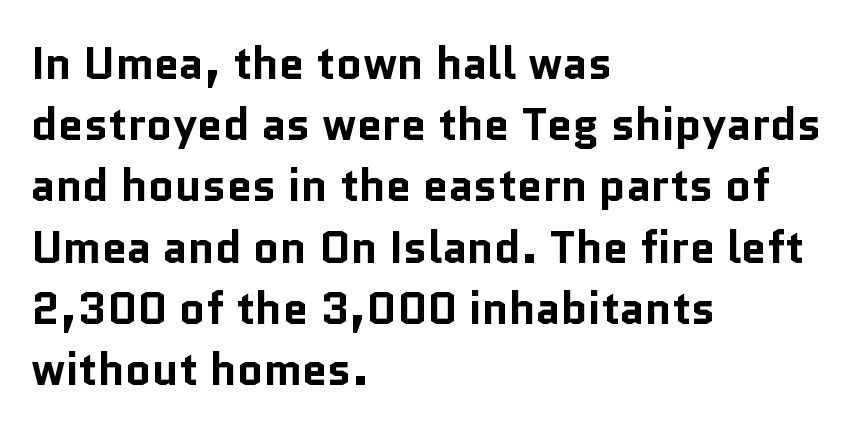
Heft: maximum for text — a bold. Is the block centered? No — it sits flush against the left margin. The designer went with a sans here, leaving each stem footless. Think of a printed novel: that variable character pitch is what you see here.
